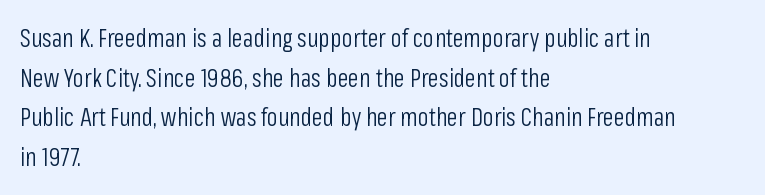
The image shows 25 px text type, upright; set left-aligned, normal line spacing (1.59x), normal letter spacing, not underlined.
